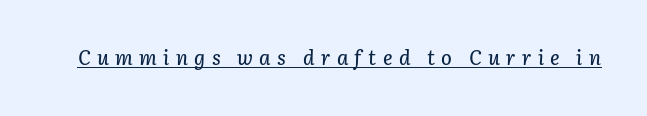
The image shows 20 px text type, italic (leaning right); set unusually wide letter spacing (+0.32 em), underlined.
